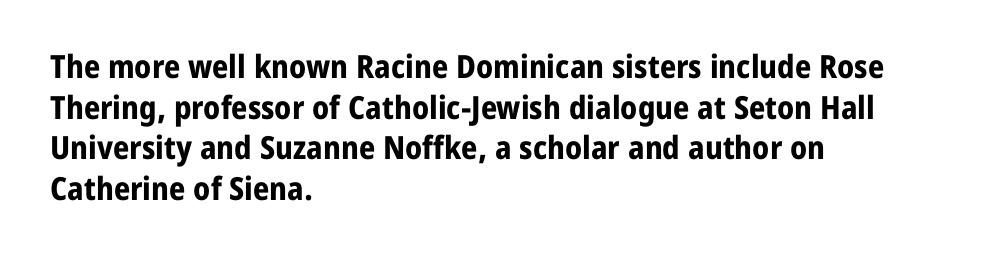
Q: Is the text bold? A: Yes.
Q: Is the text italic (slanted)? A: No, it is upright.
Q: Is the typeface a serif or a sans-serif typeface? A: Sans-serif.
Q: Is the text underlined? A: No.
Q: How is the paragraph aligned? A: Left-aligned.
Q: Is the spacing between letters normal or unusually wide? A: Normal.
Q: Is the spacing between lines tight, normal or loose? A: Normal.
Q: Width (condensed, normal, or wide)? A: Normal.
Q: Stroke contrast? A: Low.
Q: x-height? A: Medium.
Q: Monospaced? A: No.
